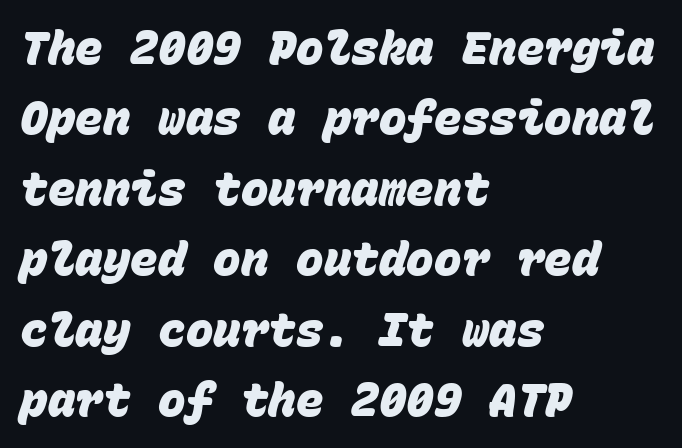
The image shows 46 px heavy sans-serif type, monospaced; set left-aligned, normal line spacing (1.53x), normal letter spacing, not underlined; low stroke contrast and a large x-height.
